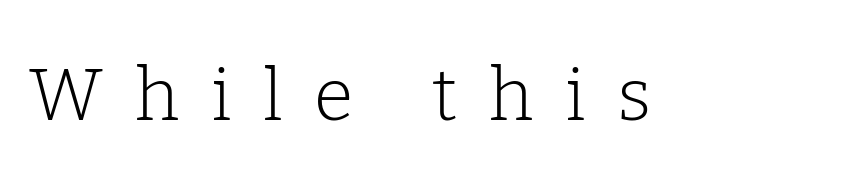
{"serif": "yes", "italic": "no", "bold": "no", "weight": "light", "width": "normal", "stroke_contrast": "low", "x_height": "medium", "monospaced": "no", "underline": "no", "letter_spacing": "wide", "letter_spacing_em": 0.44, "glyph_px": 72}
